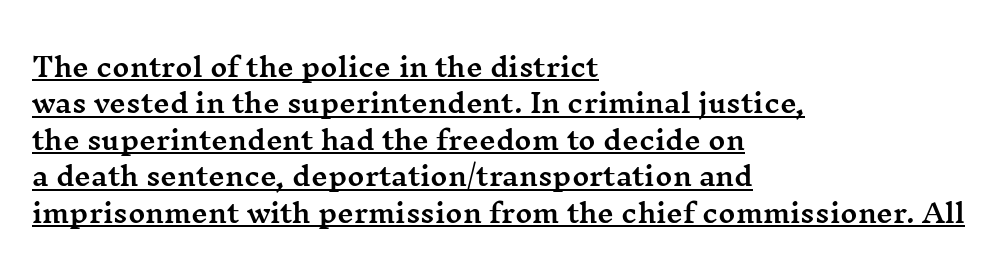
{"italic": "no", "underline": "yes", "align": "left", "line_spacing": "normal", "line_spacing_ratio": 1.4, "letter_spacing": "normal", "letter_spacing_em": 0.0, "glyph_px": 26}
